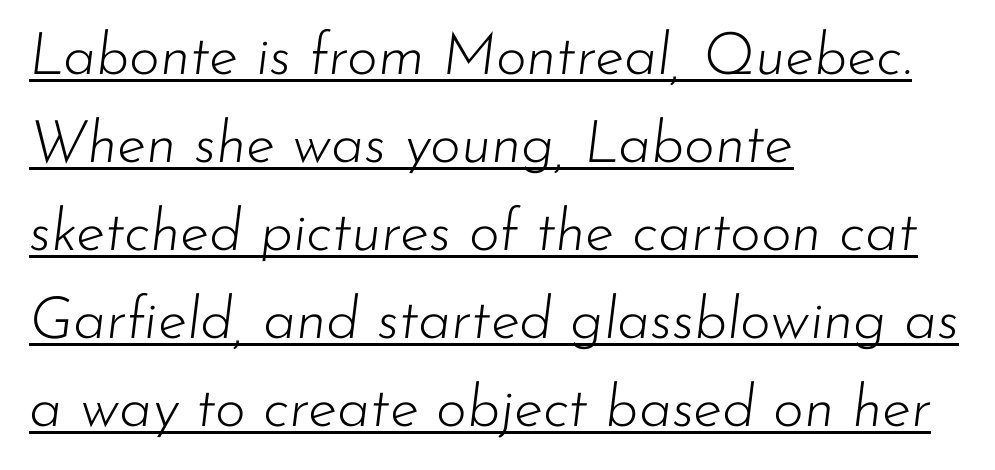
The image shows 59 px light type, italic (leaning right); set left-aligned, normal line spacing (1.49x), normal letter spacing, underlined; low stroke contrast and a small x-height.
